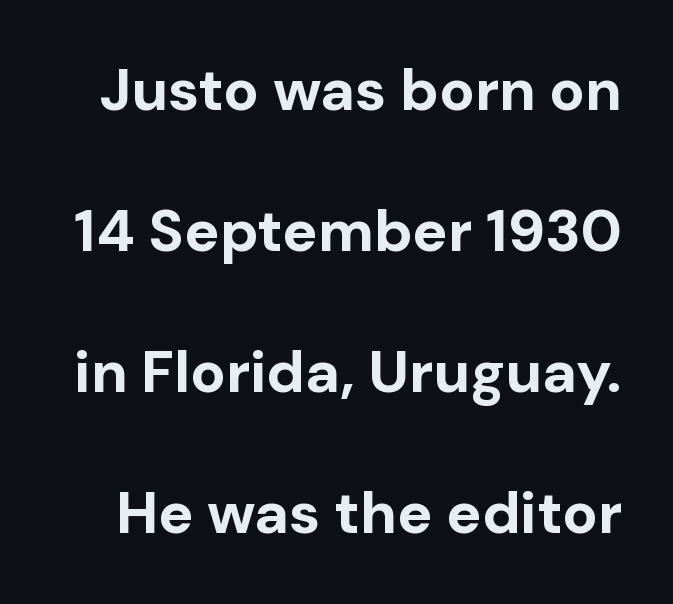
It's the straight-up-and-down kind of type. Stroke terminals: plain, sans-serif. One glance says open: line gaps are wider than usual. Beneath every word, the page is bare.
